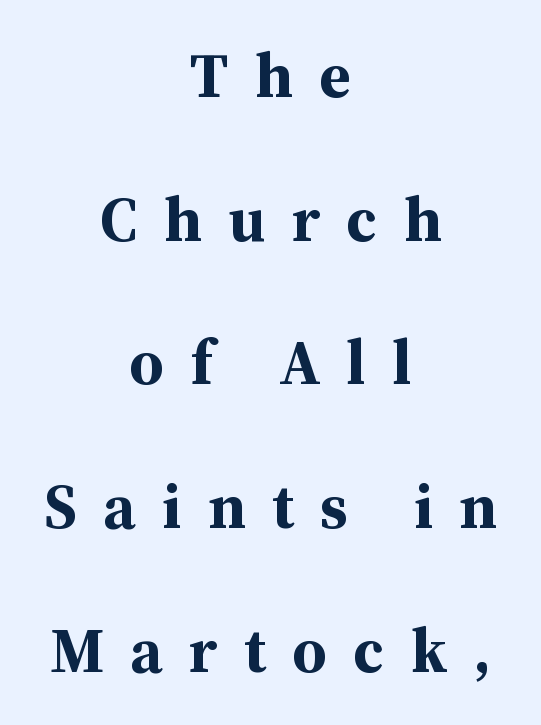
Q: Is the text bold? A: Yes.
Q: Is the text italic (slanted)? A: No, it is upright.
Q: Is the typeface a serif or a sans-serif typeface? A: Serif.
Q: Is the text underlined? A: No.
Q: How is the paragraph aligned? A: Centered.
Q: Is the spacing between letters normal or unusually wide? A: Unusually wide.
Q: Is the spacing between lines tight, normal or loose? A: Loose.
Q: Width (condensed, normal, or wide)? A: Normal.
Q: Stroke contrast? A: Medium.
Q: x-height? A: Medium.
Q: Monospaced? A: No.
